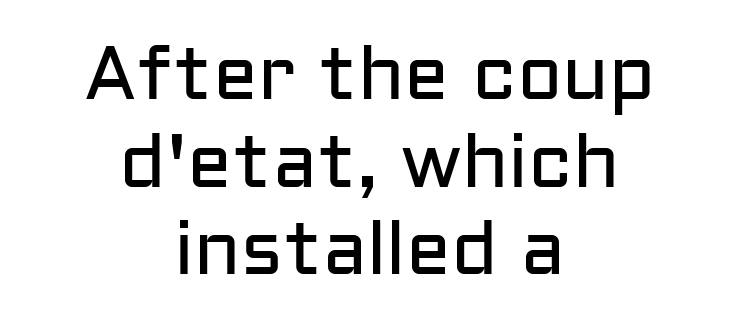
Italic? Not at all — the glyphs are vertical. Observe the absence of serifs on each vertical stroke in this sample. The letterforms sit shoulder to shoulder at normal distance. The cut favours lightness, reaching ordinary text weight at its darkest. Words float on clear page, feet unadorned.
